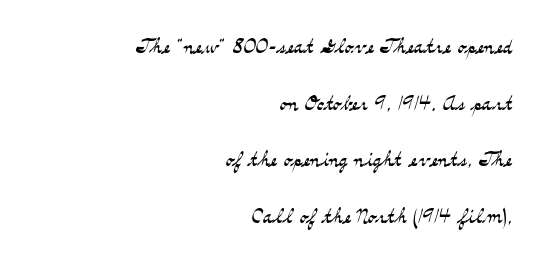
Stroke mass is kept to a normal reading level or below. Every row of glyphs terminates at an identical x-position on the right. The rendering uses a large line-height, opening up the rows. Standard letterfit; no display-style spreading of the glyphs. The space directly below the letters is spotless.
